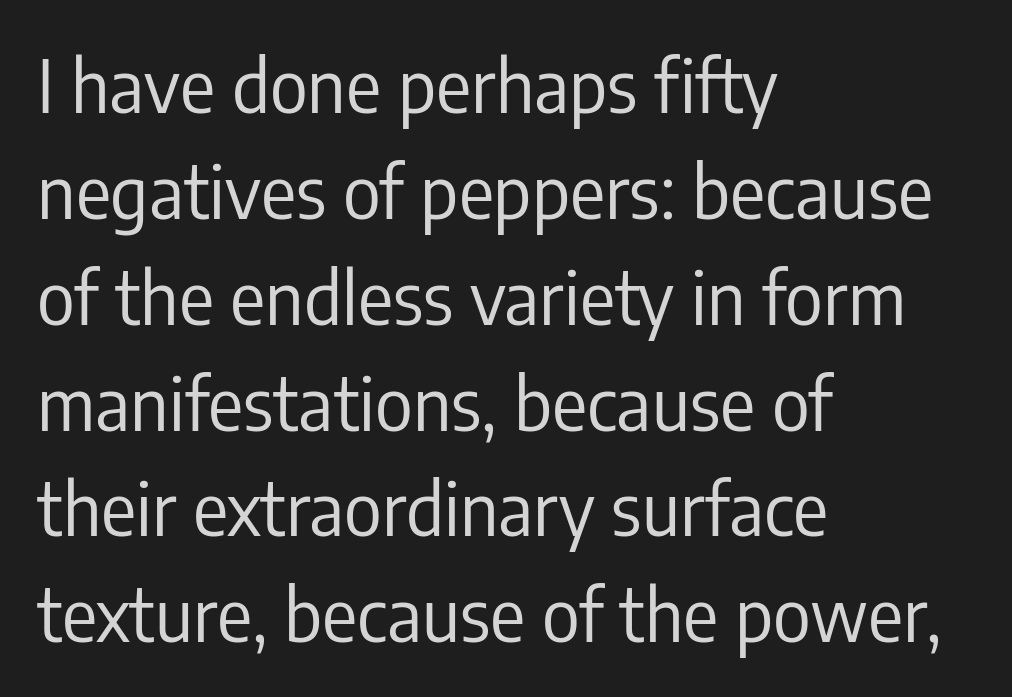
Honestly, the letter spacing is just normal — you wouldn't notice it. Spacing verdict: proportional, widths tailored to each character. The letters stand upright; this is a roman face. This rendering features lettering with no underline. This rendering uses left alignment, leaving the right contour irregular.
